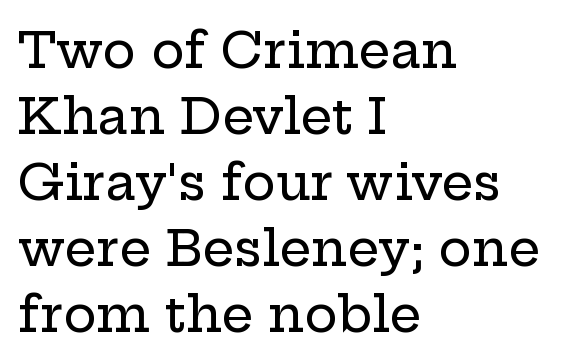
The image shows 50 px wide serif type, upright; set left-aligned, normal line spacing (1.32x), normal letter spacing, not underlined; low stroke contrast and a medium x-height.
